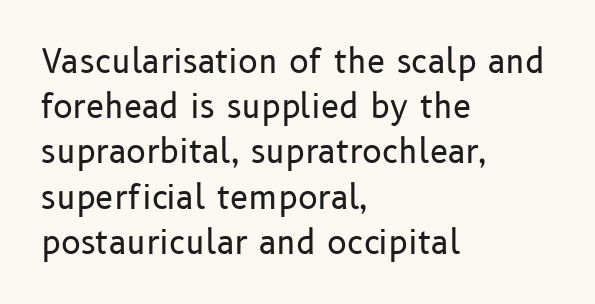
The image shows 33 px regular-weight sans-serif type, upright; set left-aligned, normal line spacing (1.37x), normal letter spacing, not underlined; low stroke contrast and a medium x-height.
